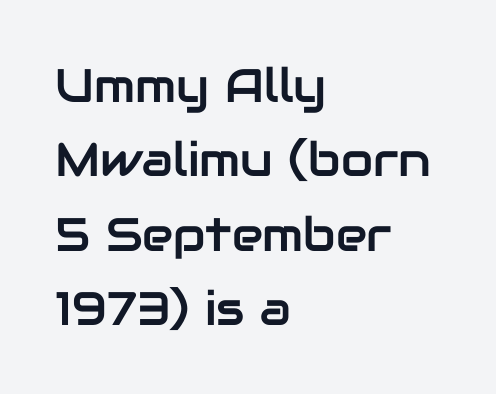
Q: Is the text italic (slanted)? A: No, it is upright.
Q: Is the typeface a serif or a sans-serif typeface? A: Sans-serif.
Q: Is the text underlined? A: No.
Q: How is the paragraph aligned? A: Left-aligned.
Q: Is the spacing between letters normal or unusually wide? A: Normal.
Q: Is the spacing between lines tight, normal or loose? A: Normal.
Q: Width (condensed, normal, or wide)? A: Normal.
Q: Stroke contrast? A: Low.
Q: x-height? A: Medium.
Q: Monospaced? A: No.
